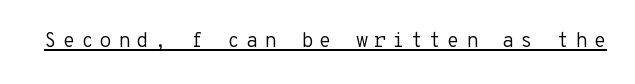
The image shows 20 px text type, upright; set unusually wide letter spacing (+0.3 em), underlined.
